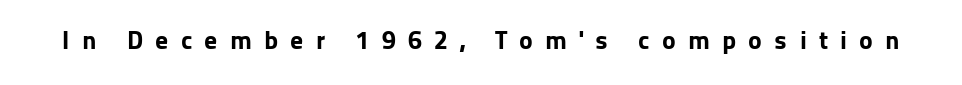
Q: Is the text bold? A: Yes.
Q: Is the text italic (slanted)? A: No, it is upright.
Q: Is the text underlined? A: No.
Q: Is the spacing between letters normal or unusually wide? A: Unusually wide.
